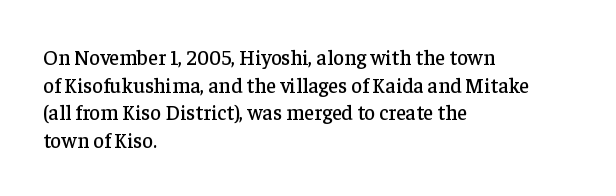
Line starts are locked; line ends wander. Leading matches the norm, producing a regular column. Characters remain perfectly vertical along every line. The area under the type is left untouched. Caption: standard tracking, unaltered.
